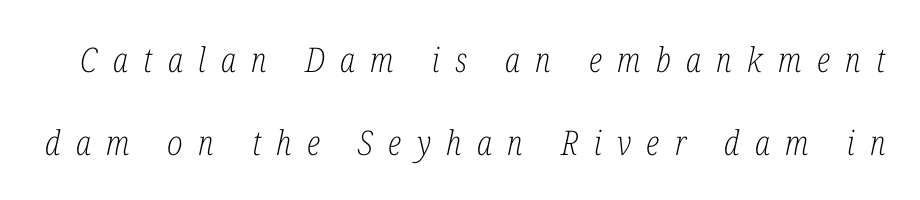
Q: Is the text bold? A: No.
Q: Is the text italic (slanted)? A: Yes, it leans right by about 12 degrees.
Q: Is the typeface a serif or a sans-serif typeface? A: Serif.
Q: Is the text underlined? A: No.
Q: Is the spacing between letters normal or unusually wide? A: Unusually wide.
Q: Is the spacing between lines tight, normal or loose? A: Loose.
Q: Width (condensed, normal, or wide)? A: Condensed.
Q: Stroke contrast? A: Low.
Q: x-height? A: Medium.
Q: Monospaced? A: No.
